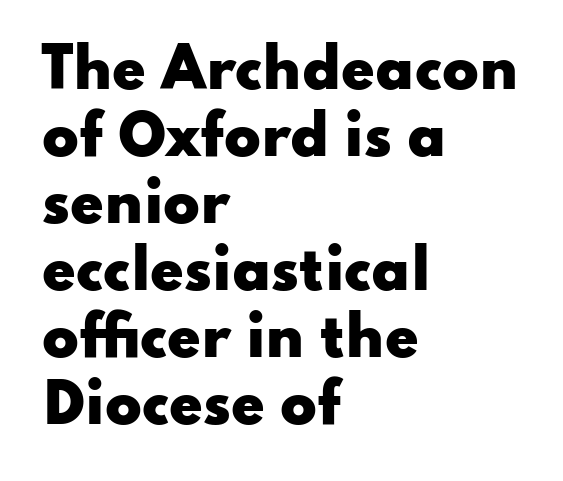
{"serif": "no", "italic": "no", "bold": "yes", "weight": "heavy", "width": "wide", "stroke_contrast": "low", "x_height": "small", "monospaced": "no", "underline": "no", "align": "left", "line_spacing_ratio": 1.24, "letter_spacing": "normal", "letter_spacing_em": 0.0, "glyph_px": 54}
